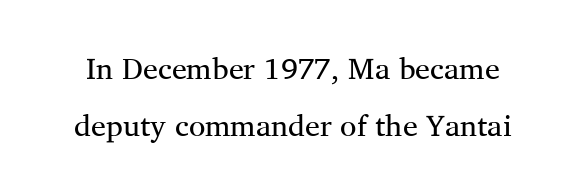
Q: Is the text bold? A: No.
Q: Is the text italic (slanted)? A: No, it is upright.
Q: Is the typeface a serif or a sans-serif typeface? A: Serif.
Q: Is the text underlined? A: No.
Q: Is the spacing between letters normal or unusually wide? A: Normal.
Q: Width (condensed, normal, or wide)? A: Normal.
Q: Stroke contrast? A: Medium.
Q: x-height? A: Medium.
Q: Monospaced? A: No.
